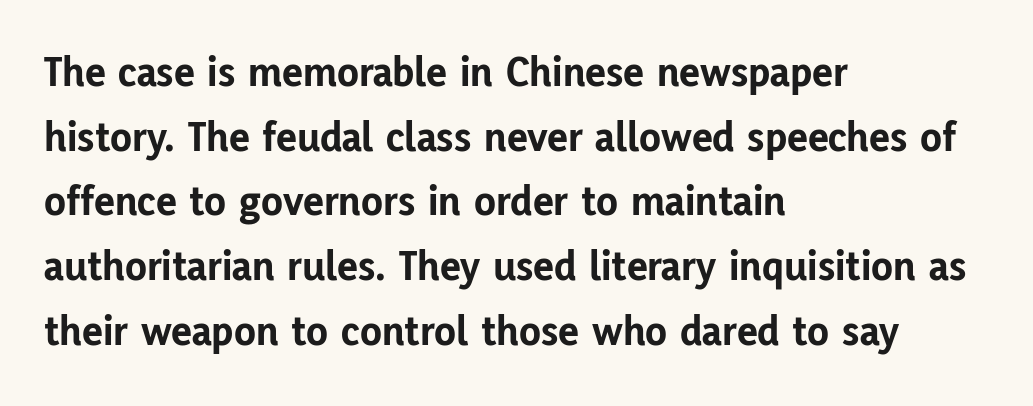
{"serif": "no", "italic": "no", "bold": "yes", "weight": "bold", "width": "normal", "stroke_contrast": "low", "x_height": "medium", "monospaced": "no", "underline": "no", "align": "left", "line_spacing": "normal", "line_spacing_ratio": 1.47, "letter_spacing": "normal", "letter_spacing_em": 0.0, "glyph_px": 44}
